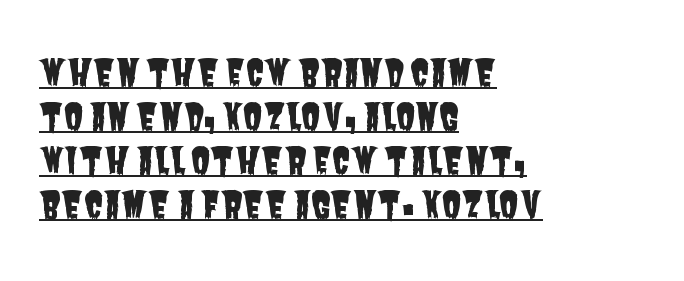
Q: Is the typeface a serif or a sans-serif typeface? A: Sans-serif.
Q: Is the text underlined? A: Yes.
Q: How is the paragraph aligned? A: Left-aligned.
Q: Is the spacing between letters normal or unusually wide? A: Normal.
Q: Width (condensed, normal, or wide)? A: Condensed.
Q: Stroke contrast? A: Low.
Q: x-height? A: Large.
Q: Monospaced? A: No.
